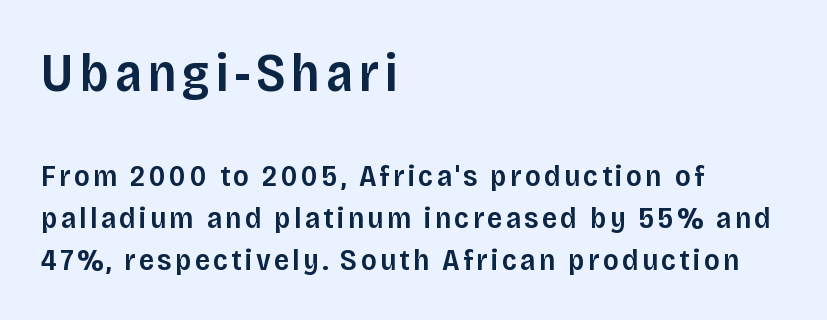
Q: Is the text bold? A: Semi-bold.
Q: Is the text italic (slanted)? A: No, it is upright.
Q: Is the typeface a serif or a sans-serif typeface? A: Sans-serif.
Q: Is the text underlined? A: No.
Q: How is the paragraph aligned? A: Left-aligned.
Q: Is the spacing between lines tight, normal or loose? A: Normal.
Q: Which block of text is set in a larger size, the first (top) or the second (bottom)? A: The first (top) one.
Q: Width (condensed, normal, or wide)? A: Normal.
Q: Stroke contrast? A: Low.
Q: x-height? A: Large.
Q: Monospaced? A: No.
